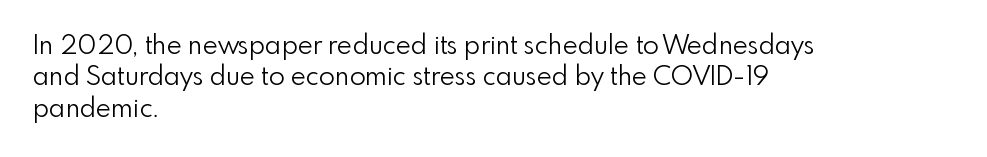
What stands out about the letter spacing? Nothing — it is the standard amount. The rendering anchors every line to the left-hand side. A light-to-regular cut is what we see here. Ordinary non-slanted type is in use.
